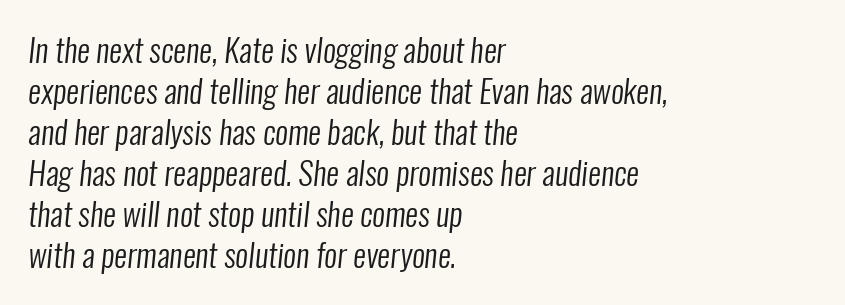
Q: Is the text bold? A: No.
Q: Is the typeface a serif or a sans-serif typeface? A: Sans-serif.
Q: Is the text underlined? A: No.
Q: How is the paragraph aligned? A: Left-aligned.
Q: Is the spacing between letters normal or unusually wide? A: Normal.
Q: Is the spacing between lines tight, normal or loose? A: Normal.
Q: Width (condensed, normal, or wide)? A: Condensed.
Q: Stroke contrast? A: Low.
Q: x-height? A: Medium.
Q: Monospaced? A: No.
